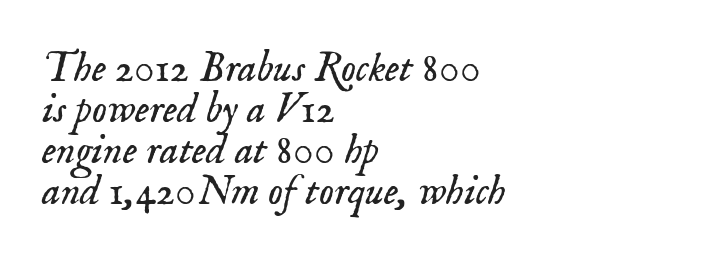
The image shows 42 px light serif type, italic (leaning right); set left-aligned, tight line spacing (0.98x), normal letter spacing, not underlined; low stroke contrast and a small x-height.
